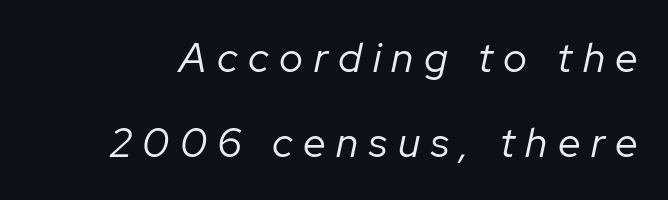
The image shows 41 px regular-weight type, italic (leaning right); set loose line spacing (2.07x), unusually wide letter spacing (+0.26 em), not underlined; low stroke contrast and a medium x-height.
